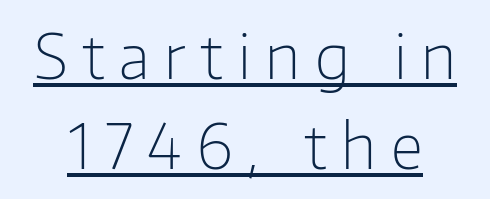
Letterform terminals end flat and unadorned throughout the passage. Varying glyph widths throughout — classic text-font behaviour. Decoration check: the copy is underlined. Weight: not bold — regular or lighter. The leading is moderate, giving the passage an even texture.
